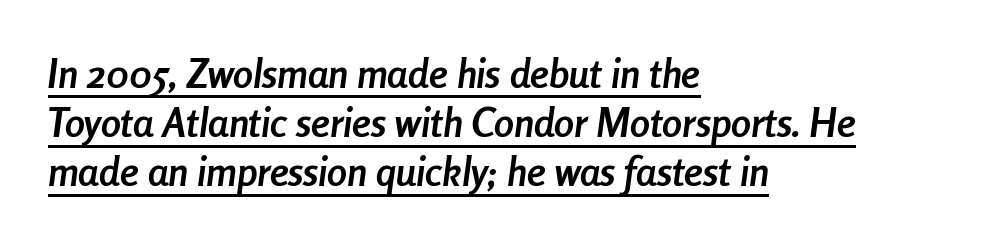
{"italic": "yes", "lean": "right", "slant_degrees": 8, "bold": "yes", "weight": "semibold", "width": "condensed", "stroke_contrast": "low", "x_height": "medium", "monospaced": "no", "underline": "yes", "align": "left", "line_spacing_ratio": 1.23, "letter_spacing": "normal", "letter_spacing_em": 0.0, "glyph_px": 40}
